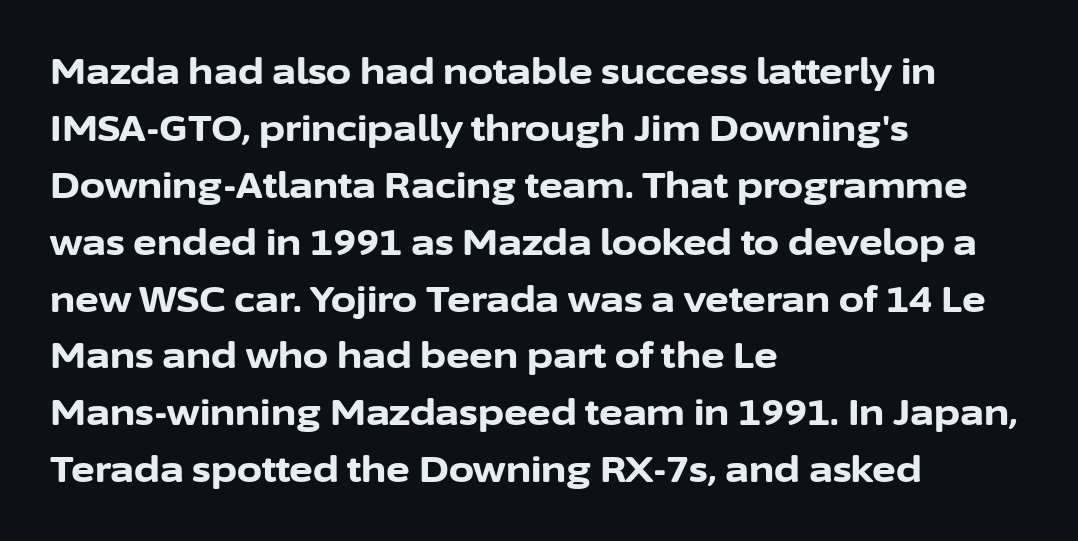
Q: Is the text bold? A: Yes.
Q: Is the text italic (slanted)? A: No, it is upright.
Q: Is the typeface a serif or a sans-serif typeface? A: Sans-serif.
Q: Is the text underlined? A: No.
Q: How is the paragraph aligned? A: Left-aligned.
Q: Is the spacing between letters normal or unusually wide? A: Normal.
Q: Is the spacing between lines tight, normal or loose? A: Normal.
Q: Width (condensed, normal, or wide)? A: Normal.
Q: Stroke contrast? A: Low.
Q: x-height? A: Medium.
Q: Monospaced? A: No.
